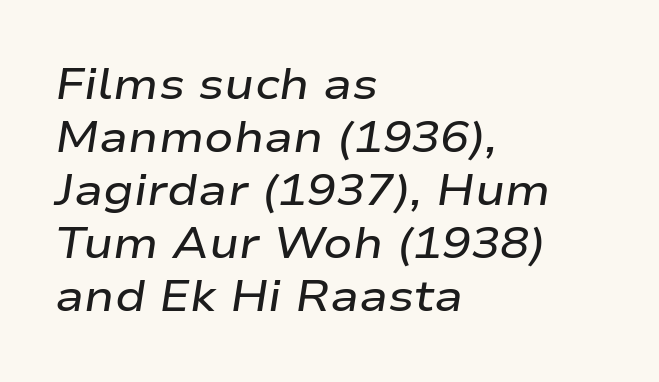
Q: Is the text bold? A: Semi-bold.
Q: Is the text italic (slanted)? A: Yes, it leans right by about 9 degrees.
Q: Is the text underlined? A: No.
Q: How is the paragraph aligned? A: Left-aligned.
Q: Is the spacing between letters normal or unusually wide? A: Normal.
Q: Width (condensed, normal, or wide)? A: Wide.
Q: Stroke contrast? A: Low.
Q: x-height? A: Medium.
Q: Monospaced? A: No.
